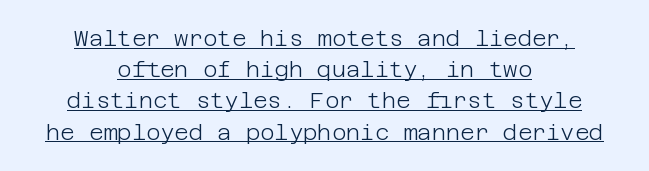
{"italic": "no", "bold": "no", "underline": "yes", "align": "center", "line_spacing": "normal", "line_spacing_ratio": 1.42, "letter_spacing": "normal", "letter_spacing_em": 0.0, "glyph_px": 22}
